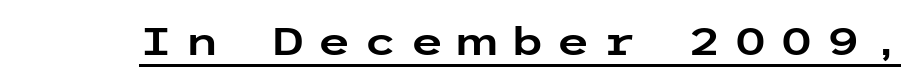
Q: Is the text italic (slanted)? A: No, it is upright.
Q: Is the typeface a serif or a sans-serif typeface? A: Sans-serif.
Q: Is the text underlined? A: Yes.
Q: Is the spacing between letters normal or unusually wide? A: Unusually wide.
Q: Width (condensed, normal, or wide)? A: Wide.
Q: Stroke contrast? A: Low.
Q: x-height? A: Medium.
